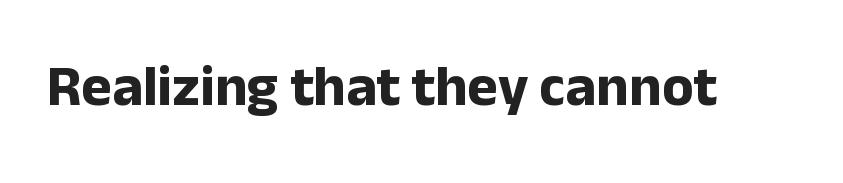
The image shows 58 px bold sans-serif type, upright; set normal letter spacing, not underlined; low stroke contrast and a medium x-height.
